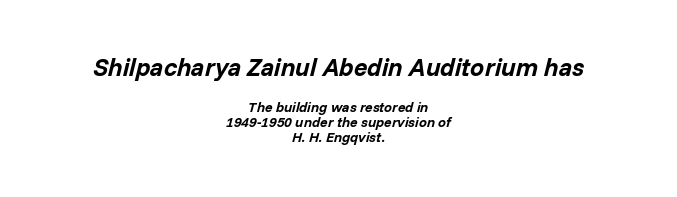
The whitespace from short lines is split evenly between both sides. Does the bottom block carry the larger type? No, the top block does. No extra tracking has been applied to these lines. Letters rest on an invisible, unmarked baseline.
